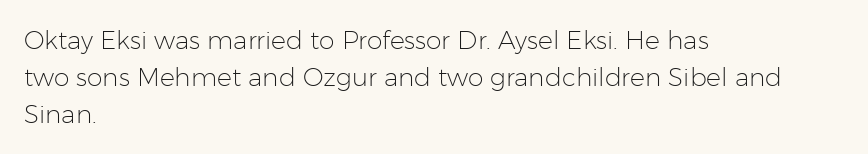
{"italic": "no", "bold": "no", "underline": "no", "align": "left", "line_spacing": "normal", "line_spacing_ratio": 1.49, "letter_spacing": "normal", "letter_spacing_em": 0.0, "glyph_px": 25}
